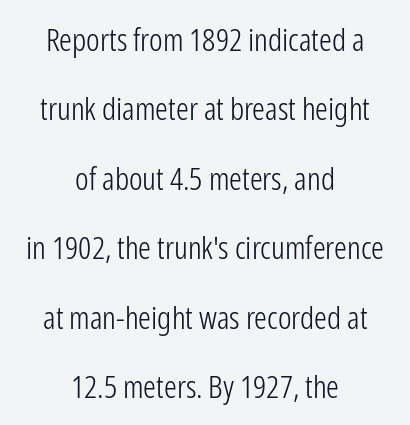
The image shows 32 px light, condensed sans-serif type, upright; set centered, loose line spacing (2.17x), normal letter spacing, not underlined; low stroke contrast and a medium x-height.
